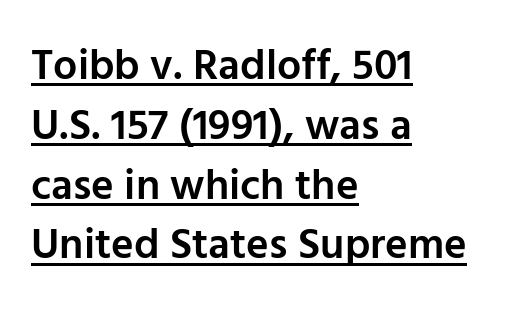
One-word summary of the alignment: left. The specimen reads as upright at a glance. Serif or sans? Sans — the stroke terminals are bare. Each new line begins a customary step beneath the previous one. Heft: intermediate — a semibold. Beneath each row of characters lies a ruled line.
